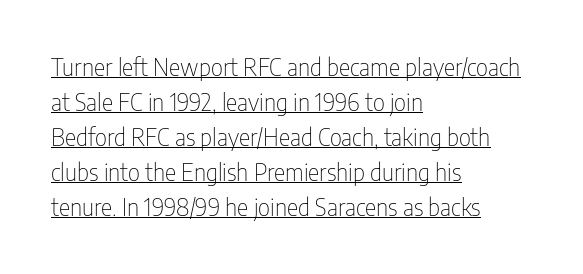
This sample uses plain, unmodified letter spacing. The block of text has a typical density, with ordinary space between rows. The face used here appears with an underline applied. Line starts are locked; line ends wander. Quick note: not italic, upright. No heavy texture on the line: the type isn't bold.
